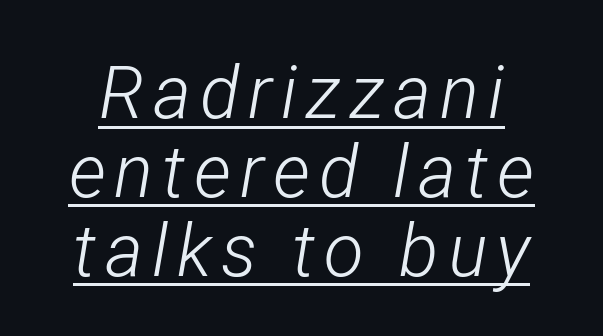
{"italic": "yes", "lean": "right", "slant_degrees": 12, "bold": "no", "weight": "light", "width": "condensed", "stroke_contrast": "low", "x_height": "medium", "monospaced": "no", "underline": "yes", "line_spacing": "tight", "line_spacing_ratio": 1.08, "glyph_px": 73}
